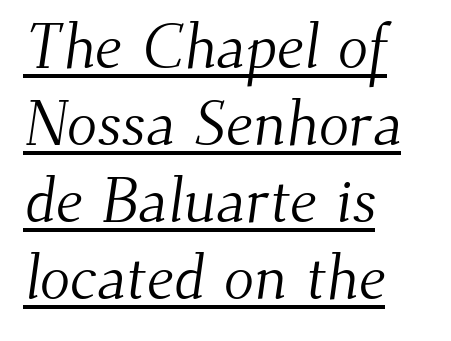
Leftover space on each line is placed entirely after the last word. Beneath each row of characters lies a ruled line. The letters look calm and open, with moderate or lighter stems. The designer went with a serif here, giving each stem small feet. Spacing between characters is what you'd get straight out of the box.
